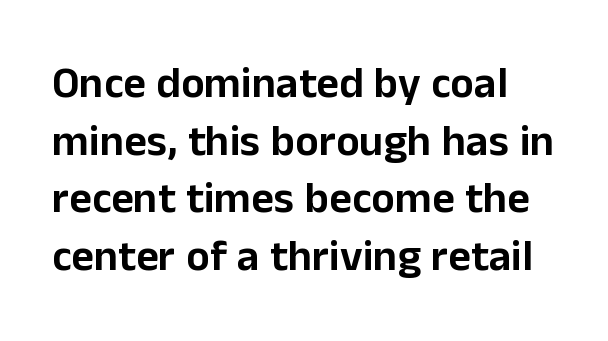
The image shows 44 px sans-serif type, upright; set normal line spacing (1.31x), normal letter spacing, not underlined; low stroke contrast and a medium x-height.
